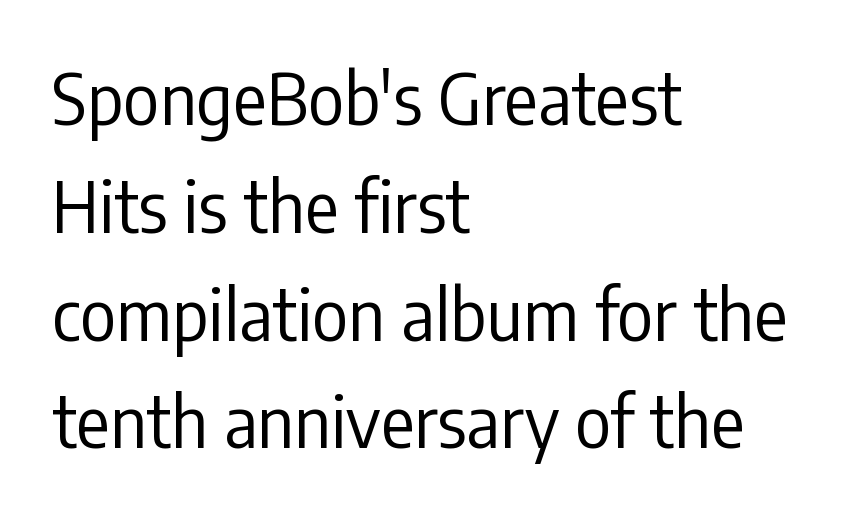
The image shows 70 px regular-weight, condensed sans-serif type, upright; set left-aligned, normal line spacing (1.54x), normal letter spacing, not underlined; low stroke contrast and a medium x-height.
